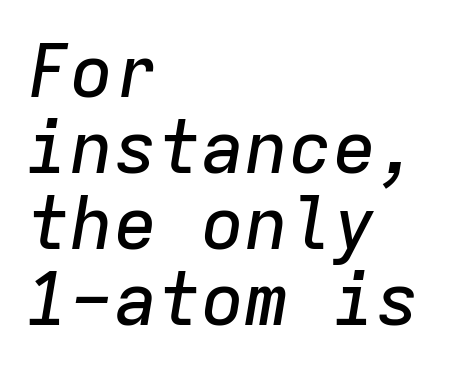
Q: Is the text italic (slanted)? A: Yes, it leans right by about 9 degrees.
Q: Is the text underlined? A: No.
Q: How is the paragraph aligned? A: Left-aligned.
Q: Is the spacing between letters normal or unusually wide? A: Normal.
Q: Is the spacing between lines tight, normal or loose? A: Tight.
Q: Width (condensed, normal, or wide)? A: Normal.
Q: Stroke contrast? A: Low.
Q: x-height? A: Medium.
Q: Monospaced? A: Yes.
